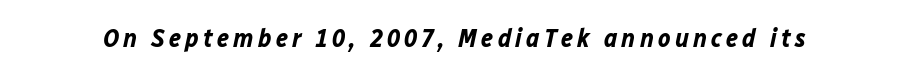
Clear beneath every line of the passage. The strokes are fattened all the way to bold. A typesetter would mark this as italic.
